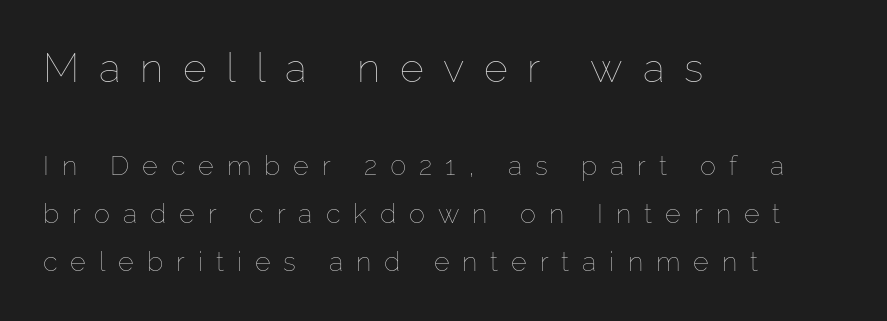
{"italic": "no", "bold": "no", "weight": "thin", "width": "normal", "stroke_contrast": "low", "x_height": "medium", "monospaced": "no", "underline": "no", "align": "left", "line_spacing_ratio": 1.78, "letter_spacing": "wide", "letter_spacing_em": 0.48, "larger_block": "first", "size_ratio": 1.52, "glyph_px": 41}
